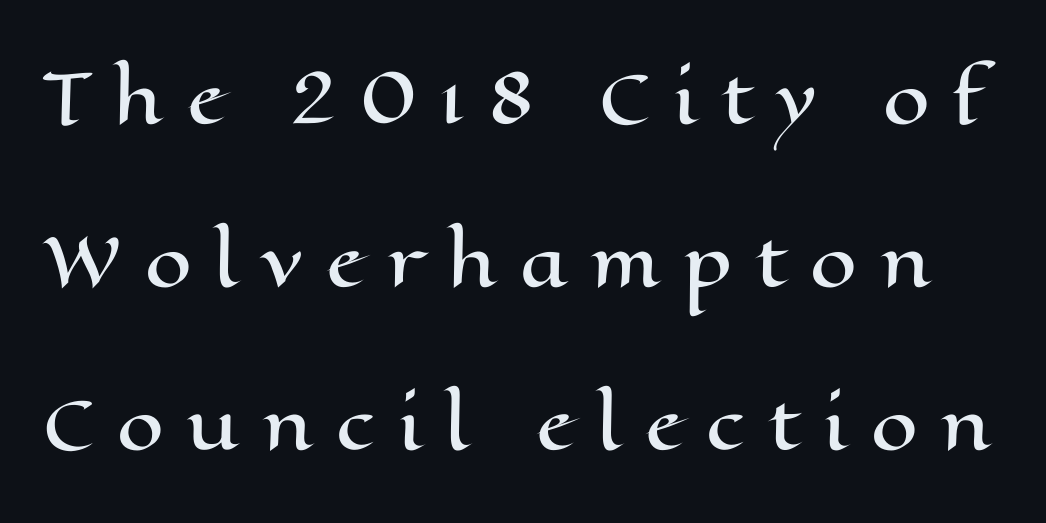
The image shows 67 px wide type, upright; set loose line spacing (2.43x), unusually wide letter spacing (+0.34 em), not underlined; high stroke contrast and a medium x-height.
